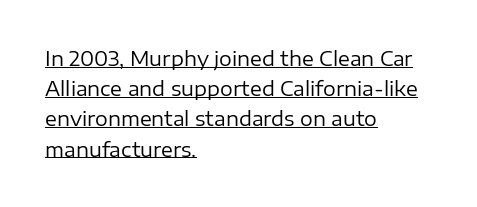
{"italic": "no", "bold": "no", "underline": "yes", "align": "left", "line_spacing": "normal", "line_spacing_ratio": 1.51, "letter_spacing": "normal", "letter_spacing_em": 0.0, "glyph_px": 20}
